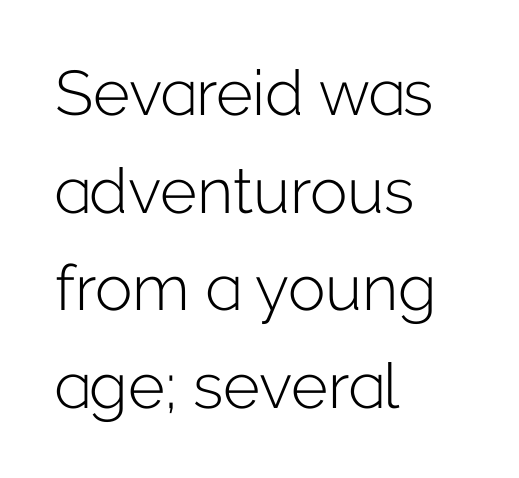
Q: Is the text bold? A: No.
Q: Is the text italic (slanted)? A: No, it is upright.
Q: Is the typeface a serif or a sans-serif typeface? A: Sans-serif.
Q: Is the text underlined? A: No.
Q: How is the paragraph aligned? A: Left-aligned.
Q: Is the spacing between letters normal or unusually wide? A: Normal.
Q: Is the spacing between lines tight, normal or loose? A: Normal.
Q: Width (condensed, normal, or wide)? A: Normal.
Q: Stroke contrast? A: Low.
Q: x-height? A: Medium.
Q: Monospaced? A: No.
